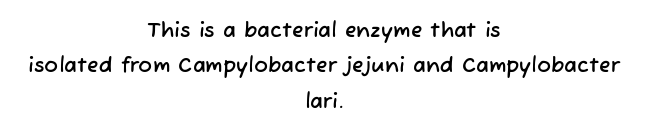
{"underline": "no", "align": "center", "line_spacing": "normal", "line_spacing_ratio": 1.68, "letter_spacing": "normal", "letter_spacing_em": 0.0, "glyph_px": 21}
